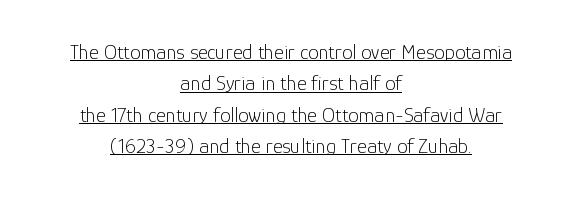
{"italic": "no", "bold": "no", "underline": "yes", "align": "center", "line_spacing": "normal", "line_spacing_ratio": 1.49, "letter_spacing": "normal", "letter_spacing_em": 0.0, "glyph_px": 21}
